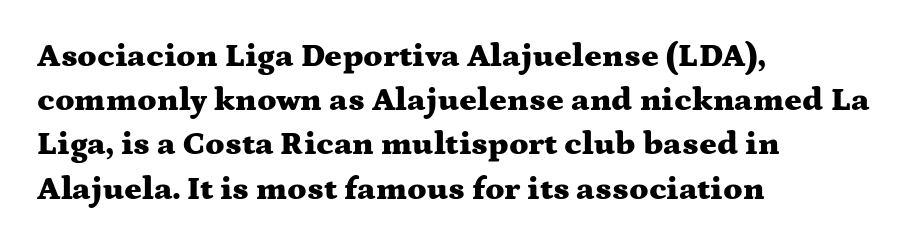
{"serif": "yes", "italic": "no", "bold": "yes", "weight": "heavy", "width": "wide", "stroke_contrast": "medium", "x_height": "medium", "monospaced": "no", "underline": "no", "align": "left", "line_spacing": "normal", "line_spacing_ratio": 1.34, "letter_spacing": "normal", "letter_spacing_em": 0.0, "glyph_px": 33}
